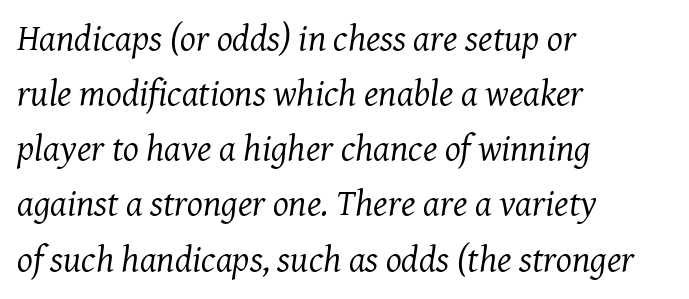
Varying glyph widths throughout — classic text-font behaviour. The rendering keeps characters at their native spacing. Evenly set lines give the paragraph a standard silhouette. This sample is left-justified, so line endings fall wherever the words run out.
